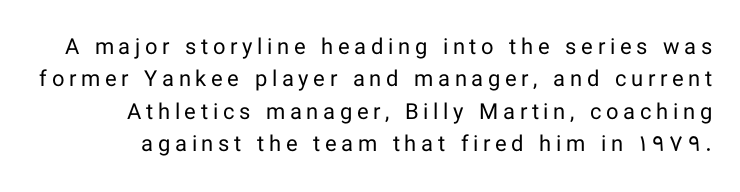
The gaps between neighbouring characters are conspicuously large. The font is comparable to plain body text, perhaps lighter. The glyphs are unaccompanied by any horizontal stroke below them. Successive baselines arrive at the customary interval. Posture: vertical.
